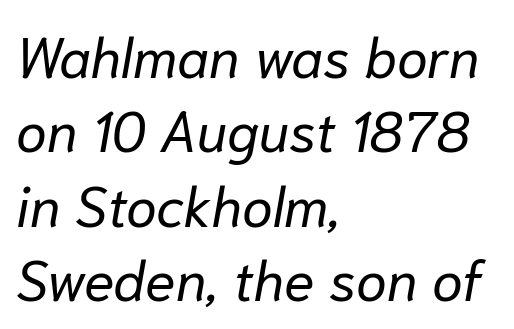
Q: Is the text bold? A: No.
Q: Is the text italic (slanted)? A: Yes, it leans right by about 10 degrees.
Q: Is the text underlined? A: No.
Q: How is the paragraph aligned? A: Left-aligned.
Q: Is the spacing between letters normal or unusually wide? A: Normal.
Q: Is the spacing between lines tight, normal or loose? A: Normal.
Q: Width (condensed, normal, or wide)? A: Normal.
Q: Stroke contrast? A: Low.
Q: x-height? A: Medium.
Q: Monospaced? A: No.
